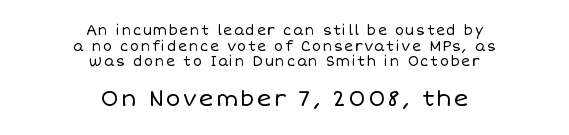
Q: Is the text bold? A: No.
Q: Is the text italic (slanted)? A: No, it is upright.
Q: Is the text underlined? A: No.
Q: How is the paragraph aligned? A: Centered.
Q: Is the spacing between lines tight, normal or loose? A: Tight.
Q: Which block of text is set in a larger size, the first (top) or the second (bottom)? A: The second (bottom) one.
